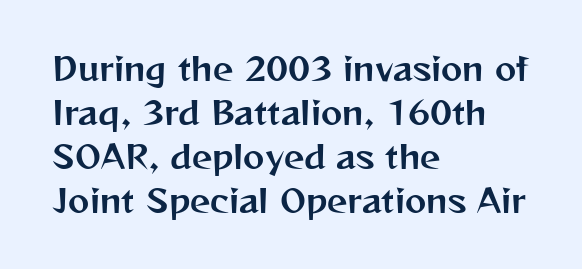
Q: Is the text italic (slanted)? A: No, it is upright.
Q: Is the typeface a serif or a sans-serif typeface? A: Sans-serif.
Q: Is the text underlined? A: No.
Q: How is the paragraph aligned? A: Left-aligned.
Q: Is the spacing between letters normal or unusually wide? A: Normal.
Q: Is the spacing between lines tight, normal or loose? A: Normal.
Q: Width (condensed, normal, or wide)? A: Normal.
Q: Stroke contrast? A: Medium.
Q: x-height? A: Medium.
Q: Monospaced? A: No.
